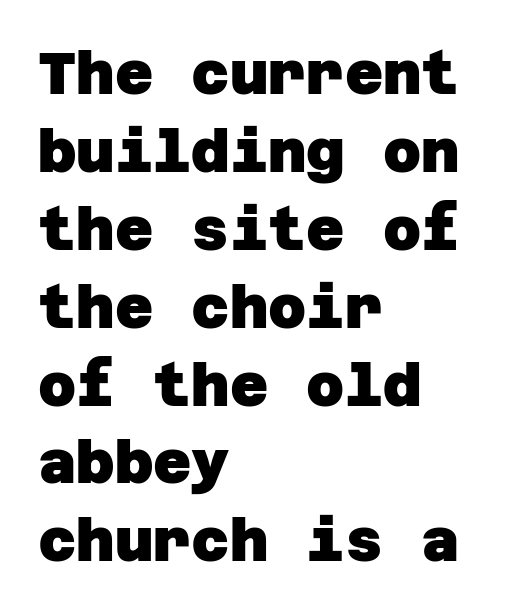
Q: Is the text bold? A: Yes.
Q: Is the typeface a serif or a sans-serif typeface? A: Sans-serif.
Q: Is the text underlined? A: No.
Q: How is the paragraph aligned? A: Left-aligned.
Q: Is the spacing between letters normal or unusually wide? A: Normal.
Q: Is the spacing between lines tight, normal or loose? A: Normal.
Q: Width (condensed, normal, or wide)? A: Normal.
Q: Stroke contrast? A: Low.
Q: x-height? A: Large.
